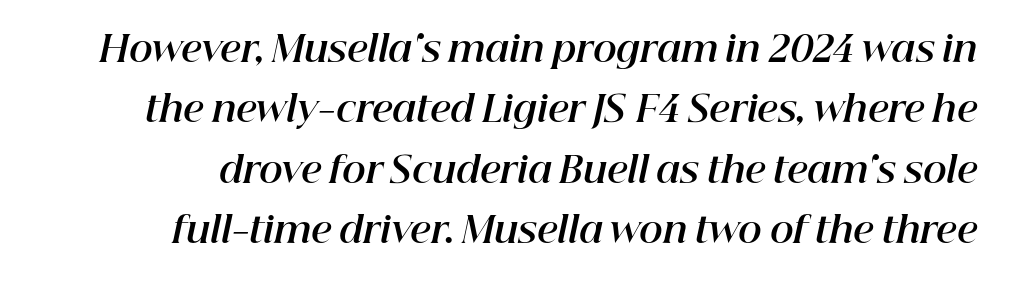
This sample has the flowing, uneven cadence of proportional lettering. Rows of type keep a routine distance in the vertical direction. Heft: maximum for text — a bold. Decoration check: the copy has no underline.
